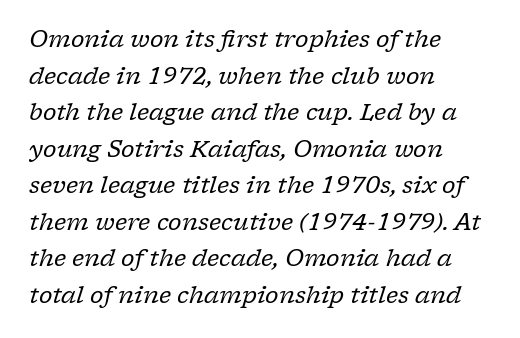
Q: Is the text bold? A: No.
Q: Is the text italic (slanted)? A: Yes, it leans right by about 17 degrees.
Q: Is the text underlined? A: No.
Q: How is the paragraph aligned? A: Left-aligned.
Q: Is the spacing between letters normal or unusually wide? A: Normal.
Q: Is the spacing between lines tight, normal or loose? A: Normal.
